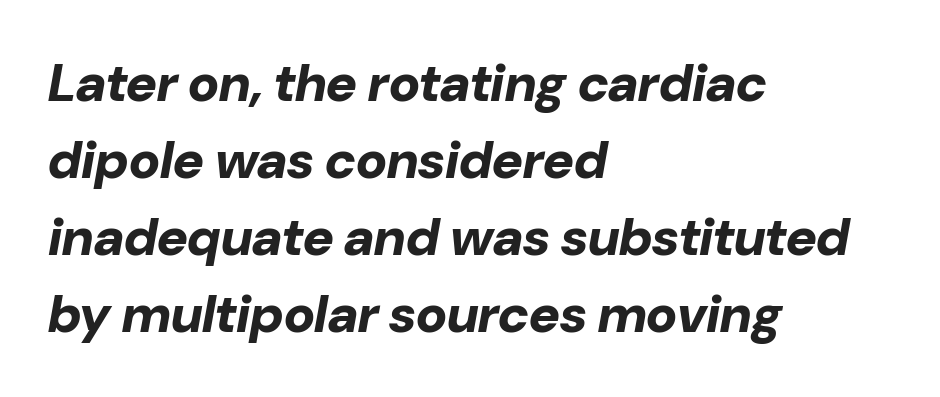
Q: Is the text bold? A: Yes.
Q: Is the text italic (slanted)? A: Yes, it leans right by about 10 degrees.
Q: Is the text underlined? A: No.
Q: How is the paragraph aligned? A: Left-aligned.
Q: Is the spacing between letters normal or unusually wide? A: Normal.
Q: Is the spacing between lines tight, normal or loose? A: Normal.
Q: Width (condensed, normal, or wide)? A: Normal.
Q: Stroke contrast? A: Low.
Q: x-height? A: Medium.
Q: Monospaced? A: No.
